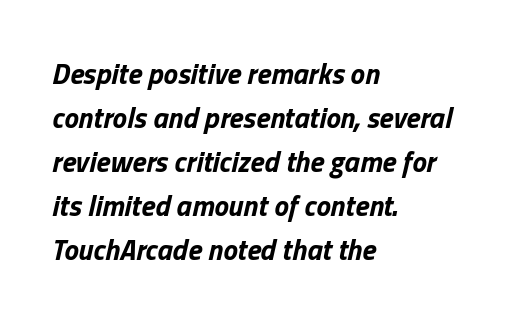
The rendering keeps characters at their native spacing. This is oblique type, the kind used for emphasis or titles. The leading is moderate, giving the passage an even texture. A typesetter would call this proportional, since set widths differ per character. Students, this is bold: see how much ink each stroke carries.
